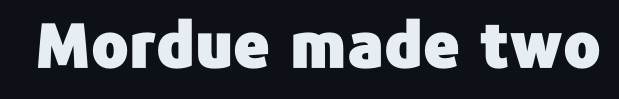
The rendering keeps characters at their native spacing. Style check: upright. The passage shown is typed in a proportional face where columns would drift. The text was rendered using a sans face with plain stroke endings.
